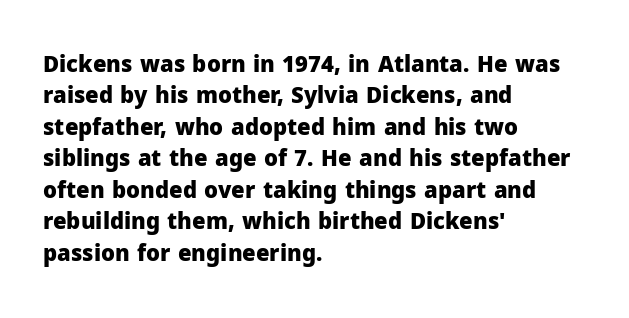
The image shows 22 px bold type, upright; set left-aligned, normal line spacing (1.43x), normal letter spacing, not underlined.
